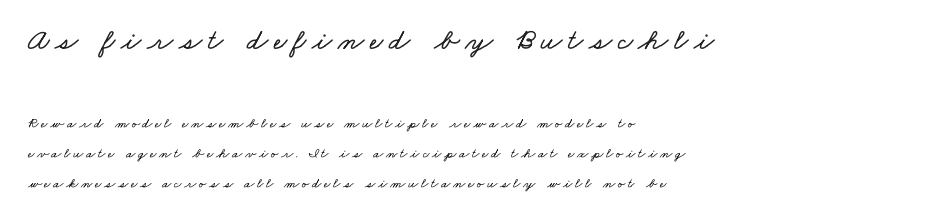
Q: Is the text underlined? A: No.
Q: How is the paragraph aligned? A: Left-aligned.
Q: Is the spacing between lines tight, normal or loose? A: Loose.
Q: Which block of text is set in a larger size, the first (top) or the second (bottom)? A: The first (top) one.
Q: Width (condensed, normal, or wide)? A: Wide.
Q: Stroke contrast? A: Low.
Q: x-height? A: Small.
Q: Monospaced? A: No.
